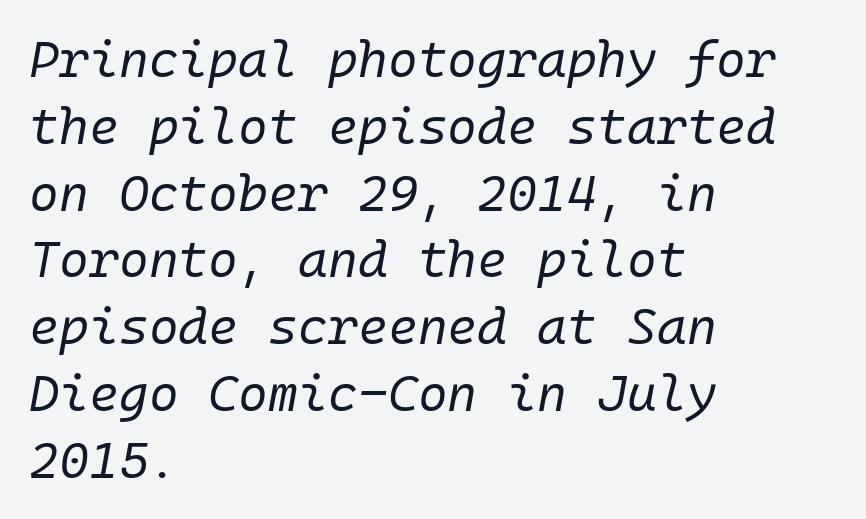
Q: Is the text bold? A: No.
Q: Is the text italic (slanted)? A: Yes, it leans right by about 10 degrees.
Q: Is the text underlined? A: No.
Q: How is the paragraph aligned? A: Left-aligned.
Q: Is the spacing between letters normal or unusually wide? A: Normal.
Q: Is the spacing between lines tight, normal or loose? A: Normal.
Q: Width (condensed, normal, or wide)? A: Normal.
Q: Stroke contrast? A: Low.
Q: x-height? A: Medium.
